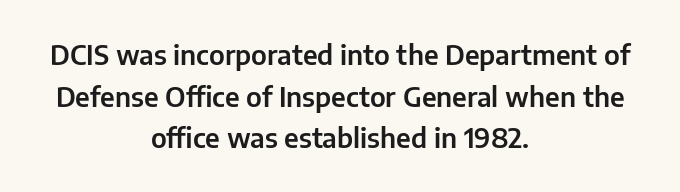
The image shows 27 px text type, upright; set centered, normal line spacing (1.54x), normal letter spacing, not underlined.
